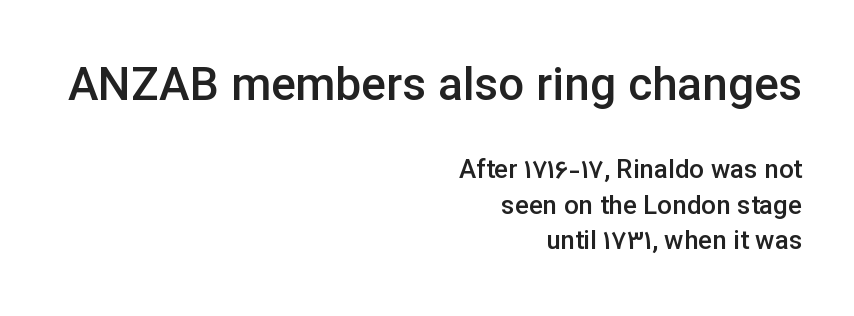
The font is running at a semibold setting, under full bold. The rendering anchors every line to the right-hand side. A roman cut, with each character standing at attention. Check the space under the baseline: it is left empty. If you measured baseline to baseline, you'd find a middling distance.
